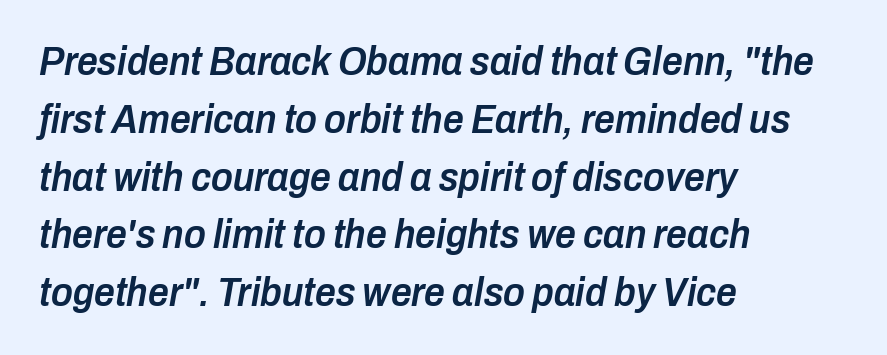
The image shows 41 px semibold, condensed type, italic (leaning right); set left-aligned, normal line spacing (1.41x), normal letter spacing, not underlined; low stroke contrast and a medium x-height.
